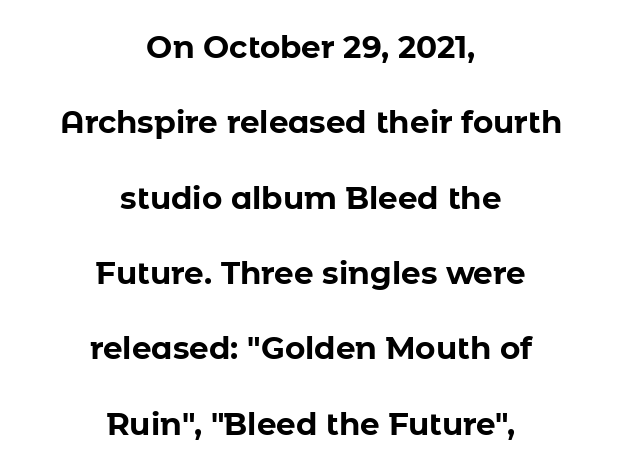
Glyph-to-glyph distance matches everyday printed text. Quick note: underline off. This sample uses an upright cut, with every glyph sitting square on the baseline. The rendering uses a large line-height, opening up the rows. The strokes are fattened all the way to bold.
